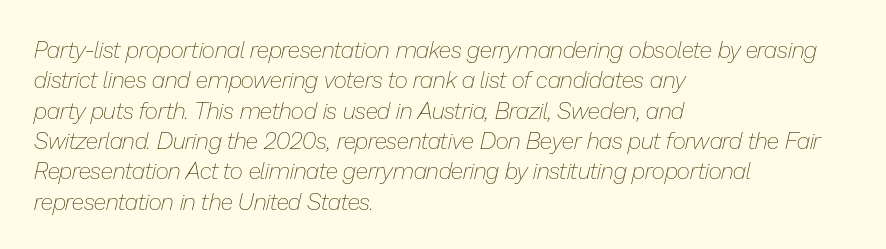
Descender tails drop into unmarked territory. Nobody touched the tracking dial on this one. The font sits on the lighter half of the weight spectrum, regular included. Horizontal bands of white between lines are of average thickness. Observe the lean: these are italic letterforms. Caption: multi-line text, flush left, ragged right.
